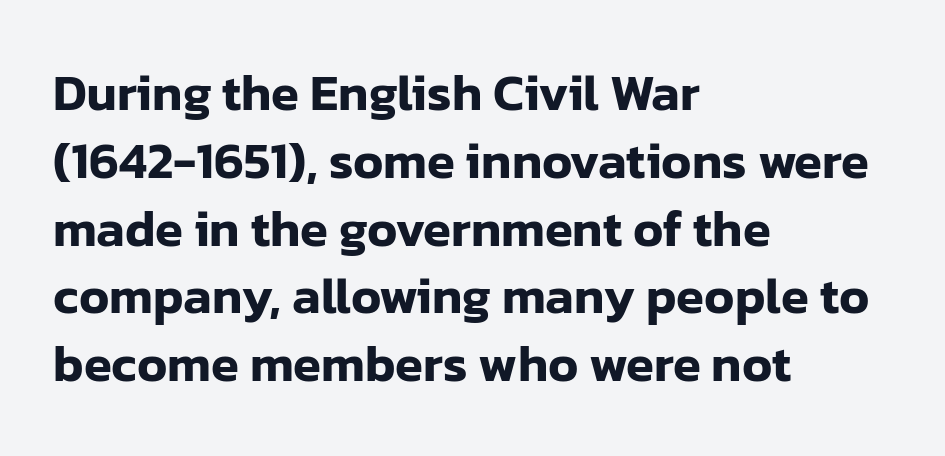
In terms of letterform style, serifs are entirely absent. Do the letters lean? They stand straight. What's the leading like? Ordinary, nothing unusual. This sample uses plain, unmodified letter spacing. Leftover space on each line is placed entirely after the last word.
